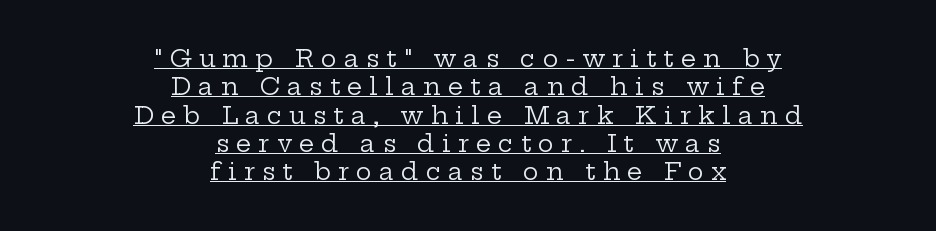
{"italic": "no", "bold": "no", "underline": "yes", "align": "center", "line_spacing_ratio": 1.18, "letter_spacing": "wide", "letter_spacing_em": 0.3, "glyph_px": 24}
